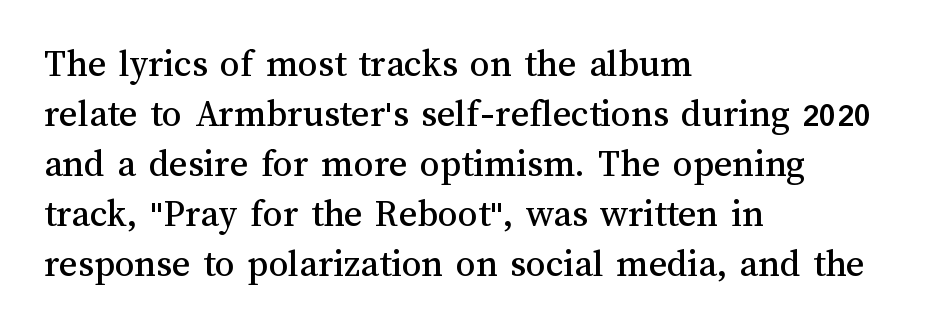
Q: Is the text italic (slanted)? A: No, it is upright.
Q: Is the text underlined? A: No.
Q: How is the paragraph aligned? A: Left-aligned.
Q: Is the spacing between letters normal or unusually wide? A: Normal.
Q: Is the spacing between lines tight, normal or loose? A: Normal.
Q: Width (condensed, normal, or wide)? A: Normal.
Q: Stroke contrast? A: Medium.
Q: x-height? A: Medium.
Q: Monospaced? A: No.
